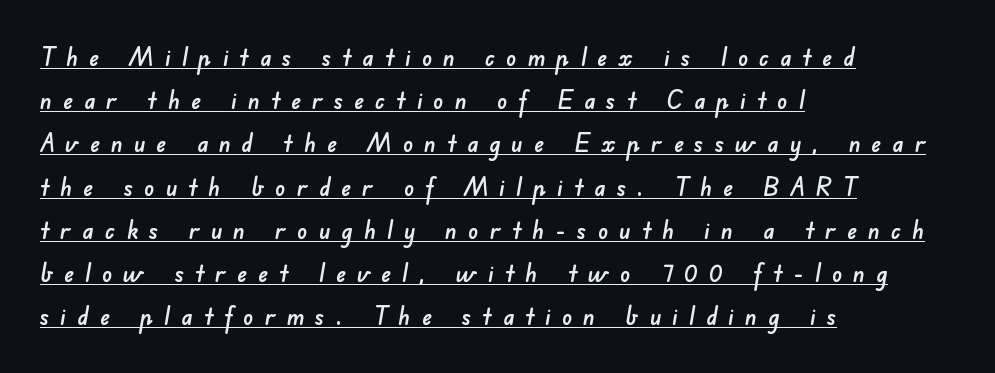
The image shows 25 px text type; set left-aligned, line spacing 1.73x, unusually wide letter spacing (+0.44 em), underlined.
